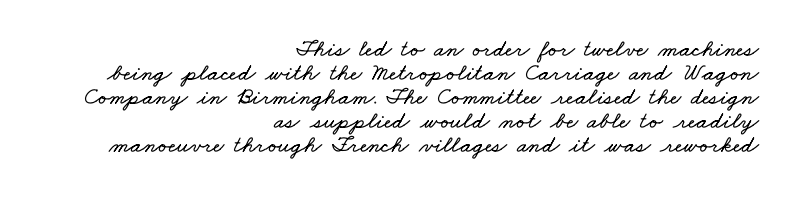
{"underline": "no", "align": "right", "line_spacing": "tight", "line_spacing_ratio": 1.0, "letter_spacing": "normal", "letter_spacing_em": 0.0, "glyph_px": 24}
